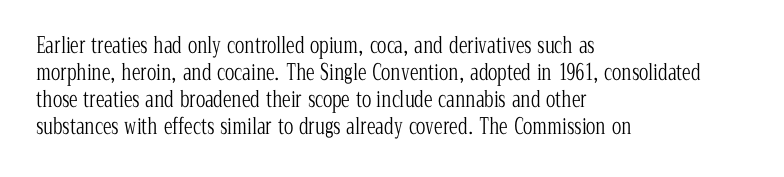
The image shows 22 px text type, upright; set left-aligned, line spacing 1.23x, normal letter spacing, not underlined.
